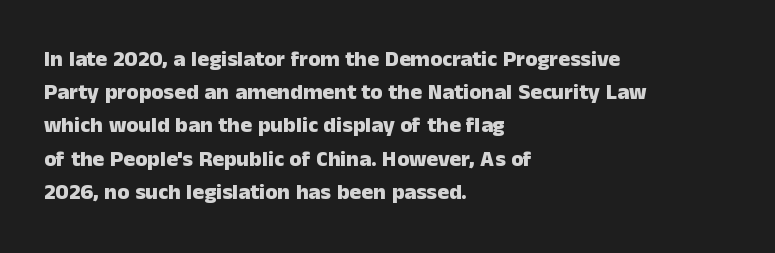
Leading matches the norm, producing a regular column. The area under the type is left untouched. Does extra space separate the letters? No, they use regular spacing. These lines were composed using upright roman letters.
